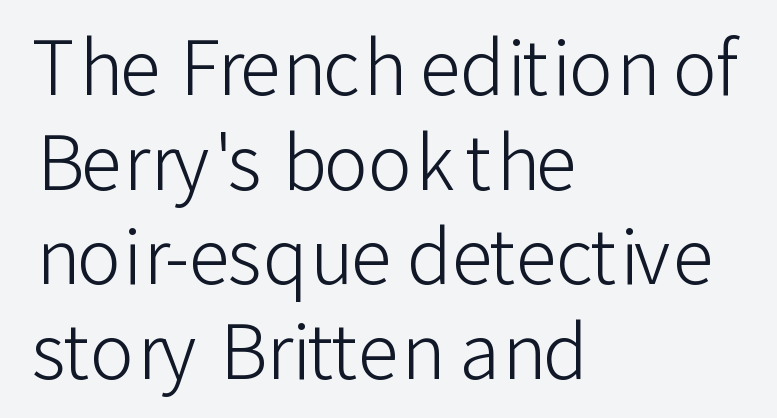
{"serif": "no", "italic": "no", "bold": "no", "weight": "light", "width": "normal", "stroke_contrast": "low", "x_height": "medium", "monospaced": "no", "underline": "no", "align": "left", "line_spacing": "normal", "line_spacing_ratio": 1.28, "letter_spacing": "normal", "letter_spacing_em": 0.0, "glyph_px": 74}
